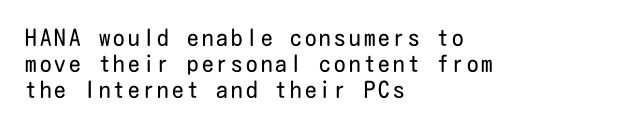
{"italic": "no", "bold": "no", "underline": "no", "align": "left", "line_spacing": "tight", "line_spacing_ratio": 1.14, "glyph_px": 23}
